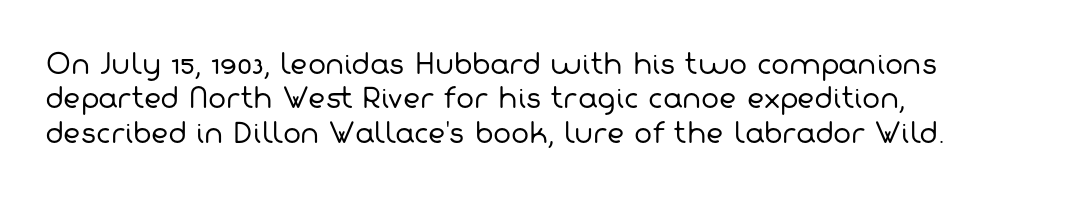
The image shows 27 px text type; set left-aligned, normal line spacing (1.27x), normal letter spacing, not underlined.
